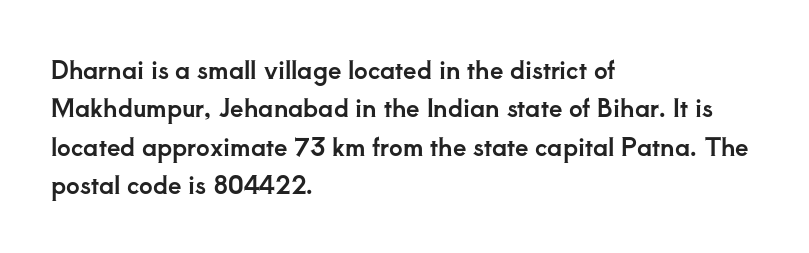
{"italic": "no", "underline": "no", "align": "left", "line_spacing": "normal", "line_spacing_ratio": 1.6, "letter_spacing": "normal", "letter_spacing_em": 0.0, "glyph_px": 24}
